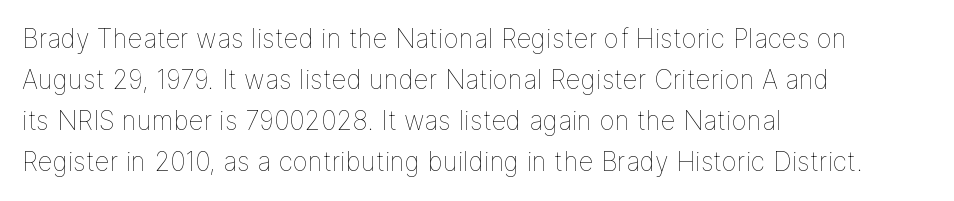
{"italic": "no", "bold": "no", "underline": "no", "align": "left", "line_spacing": "normal", "line_spacing_ratio": 1.58, "letter_spacing": "normal", "letter_spacing_em": 0.0, "glyph_px": 26}
